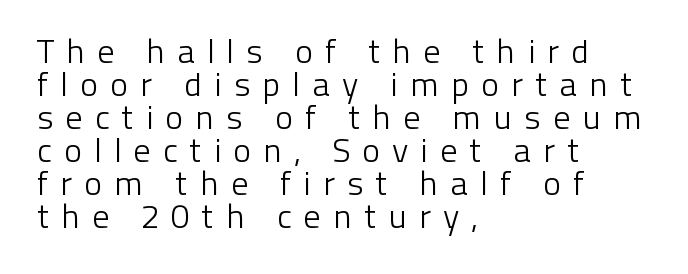
Q: Is the text bold? A: No.
Q: Is the text italic (slanted)? A: No, it is upright.
Q: Is the typeface a serif or a sans-serif typeface? A: Sans-serif.
Q: Is the text underlined? A: No.
Q: How is the paragraph aligned? A: Left-aligned.
Q: Is the spacing between letters normal or unusually wide? A: Unusually wide.
Q: Is the spacing between lines tight, normal or loose? A: Tight.
Q: Width (condensed, normal, or wide)? A: Normal.
Q: Stroke contrast? A: Low.
Q: x-height? A: Medium.
Q: Monospaced? A: No.
